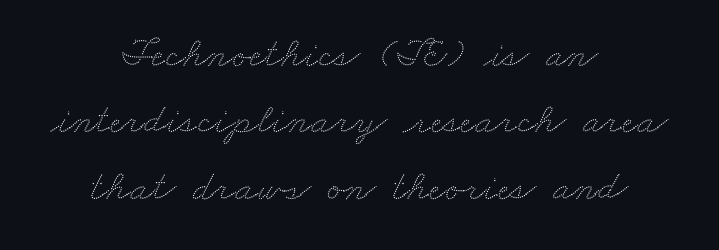
Q: Is the text underlined? A: No.
Q: How is the paragraph aligned? A: Centered.
Q: Is the spacing between letters normal or unusually wide? A: Normal.
Q: Is the spacing between lines tight, normal or loose? A: Normal.
Q: Width (condensed, normal, or wide)? A: Wide.
Q: Stroke contrast? A: Low.
Q: x-height? A: Small.
Q: Monospaced? A: No.
